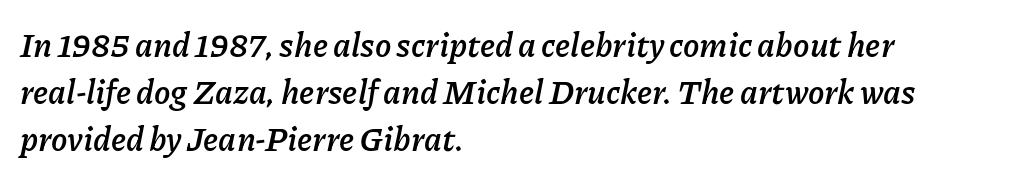
Q: Is the text bold? A: Yes.
Q: Is the text italic (slanted)? A: Yes, it leans right by about 11 degrees.
Q: Is the text underlined? A: No.
Q: How is the paragraph aligned? A: Left-aligned.
Q: Is the spacing between letters normal or unusually wide? A: Normal.
Q: Is the spacing between lines tight, normal or loose? A: Normal.
Q: Width (condensed, normal, or wide)? A: Normal.
Q: Stroke contrast? A: Low.
Q: x-height? A: Medium.
Q: Monospaced? A: No.
